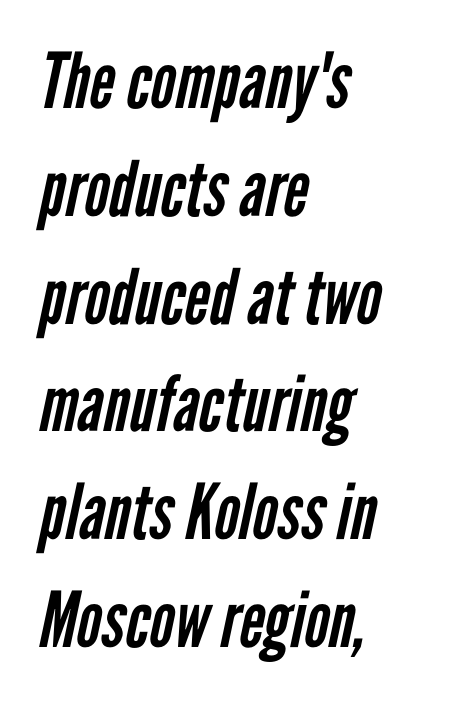
Q: Is the text bold? A: No.
Q: Is the typeface a serif or a sans-serif typeface? A: Sans-serif.
Q: Is the text underlined? A: No.
Q: How is the paragraph aligned? A: Left-aligned.
Q: Is the spacing between letters normal or unusually wide? A: Normal.
Q: Is the spacing between lines tight, normal or loose? A: Normal.
Q: Width (condensed, normal, or wide)? A: Condensed.
Q: Stroke contrast? A: Low.
Q: x-height? A: Medium.
Q: Monospaced? A: No.
